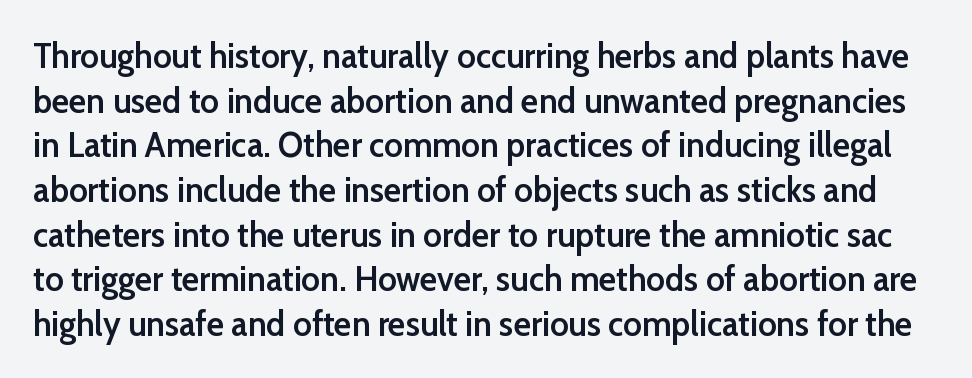
Words appear dense and cohesive because spacing is normal. This rendering employs a face without finishing strokes, i.e., a sans-serif. Anything drawn beneath the words? Only blank space. The passage shown is typed in a proportional face where columns would drift. What weight is shown? A semibold, between regular and bold.
